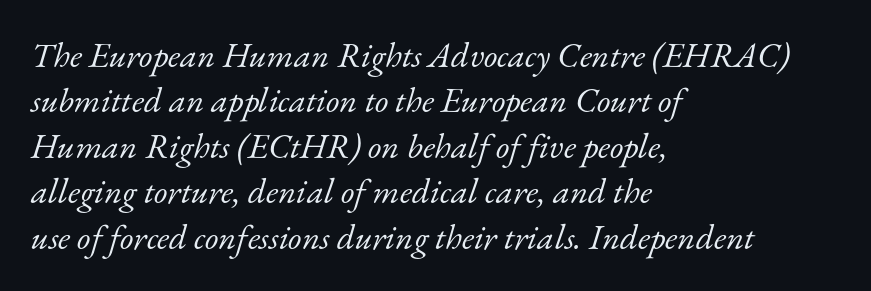
{"serif": "yes", "italic": "yes", "lean": "right", "slant_degrees": 17, "bold": "no", "weight": "light", "width": "normal", "stroke_contrast": "low", "x_height": "small", "monospaced": "no", "underline": "no", "align": "left", "line_spacing": "normal", "line_spacing_ratio": 1.3, "letter_spacing": "normal", "letter_spacing_em": 0.0, "glyph_px": 35}
